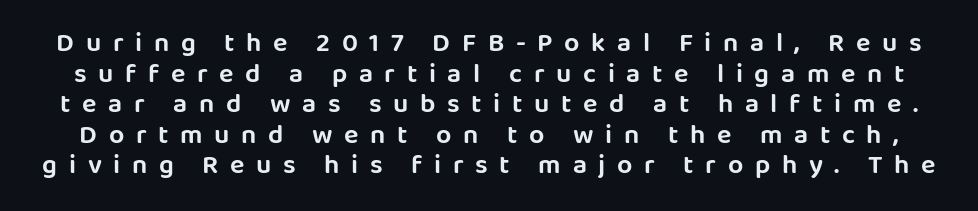
{"italic": "no", "underline": "no", "line_spacing": "tight", "line_spacing_ratio": 1.13, "letter_spacing": "wide", "letter_spacing_em": 0.43, "glyph_px": 27}
